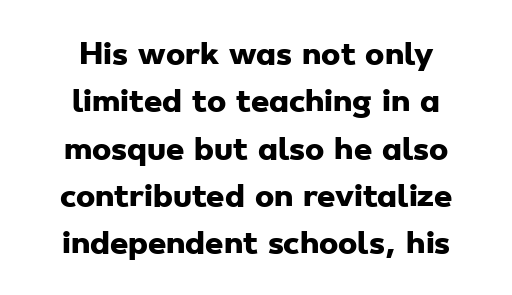
The passage shown is typed in a proportional face where columns would drift. A clean baseline with only descenders dipping below it. Layout note: lines centered. To sum up the face: it is a sans, with no serifs. The space between consecutive lines is moderate.
